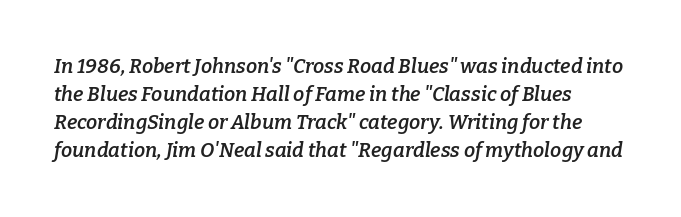
The image shows 20 px text type, italic (leaning right); set normal line spacing (1.4x), normal letter spacing, not underlined.
